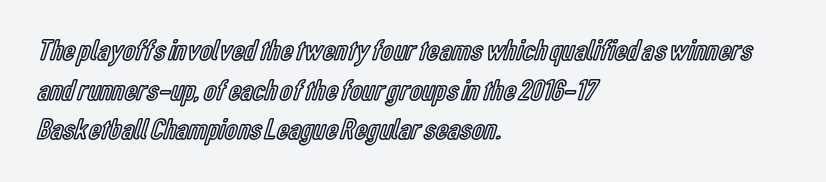
The image shows 30 px condensed type; set left-aligned, normal line spacing (1.32x), normal letter spacing, not underlined; a medium x-height.
